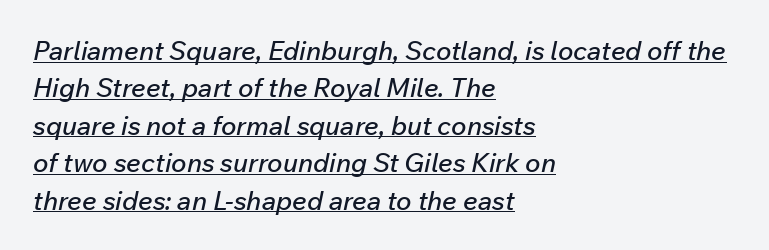
{"italic": "yes", "lean": "right", "slant_degrees": 12, "underline": "yes", "align": "left", "line_spacing": "normal", "line_spacing_ratio": 1.44, "letter_spacing": "normal", "letter_spacing_em": 0.0, "glyph_px": 26}
